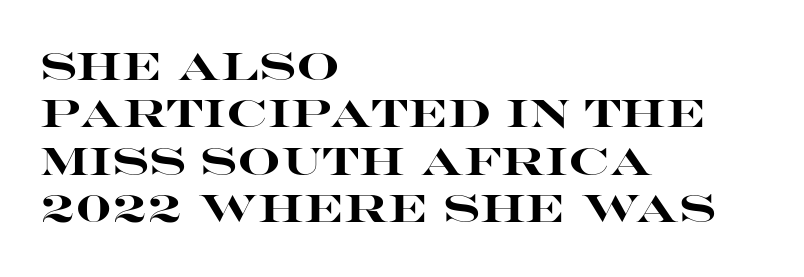
Q: Is the text bold? A: Yes.
Q: Is the text italic (slanted)? A: No, it is upright.
Q: Is the typeface a serif or a sans-serif typeface? A: Serif.
Q: Is the text underlined? A: No.
Q: How is the paragraph aligned? A: Left-aligned.
Q: Is the spacing between letters normal or unusually wide? A: Normal.
Q: Is the spacing between lines tight, normal or loose? A: Normal.
Q: Width (condensed, normal, or wide)? A: Wide.
Q: Stroke contrast? A: High.
Q: x-height? A: Large.
Q: Monospaced? A: No.
